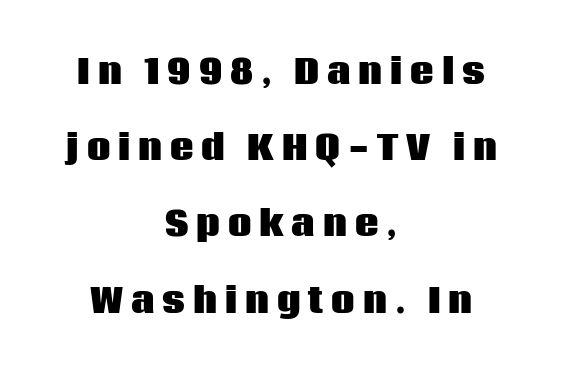
The image shows 33 px heavy sans-serif type, upright; set centered, loose line spacing (2.31x), unusually wide letter spacing (+0.24 em), not underlined; low stroke contrast and a large x-height.
